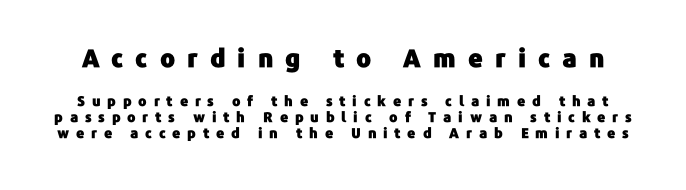
The image shows 25 px text type, upright; set tight line spacing (1.14x), unusually wide letter spacing (+0.48 em), not underlined; the first (top) block is 1.79x larger.
